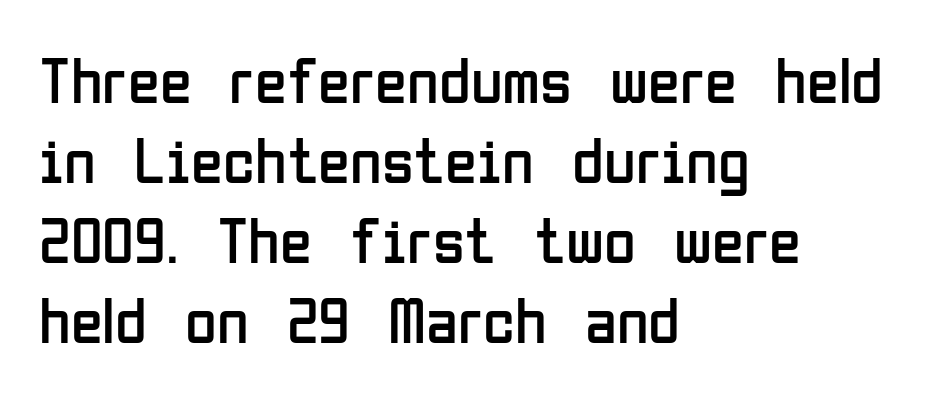
The image shows 65 px regular-weight, condensed sans-serif type, upright; set left-aligned, line spacing 1.23x, normal letter spacing, not underlined; low stroke contrast and a medium x-height.
